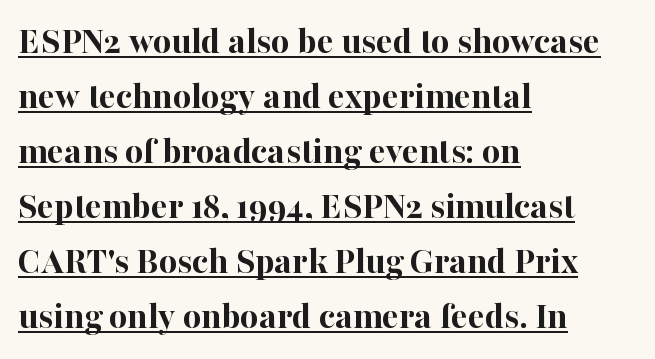
Small tapered or slab feet sit at the stroke ends, so this counts as serif. Is there any slant? The stems are plumb. The rag falls on the right side of this text block. Vertical spacing — default. Beneath each row of characters lies a ruled line.
